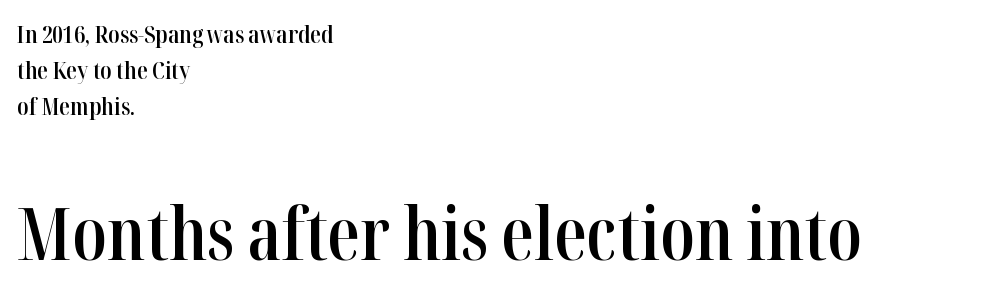
{"serif": "yes", "italic": "no", "bold": "semi", "weight": "semibold", "width": "condensed", "stroke_contrast": "high", "x_height": "medium", "monospaced": "no", "underline": "no", "align": "left", "line_spacing": "normal", "line_spacing_ratio": 1.5, "letter_spacing": "normal", "letter_spacing_em": 0.0, "larger_block": "second", "size_ratio": 3.0, "glyph_px": 72}
